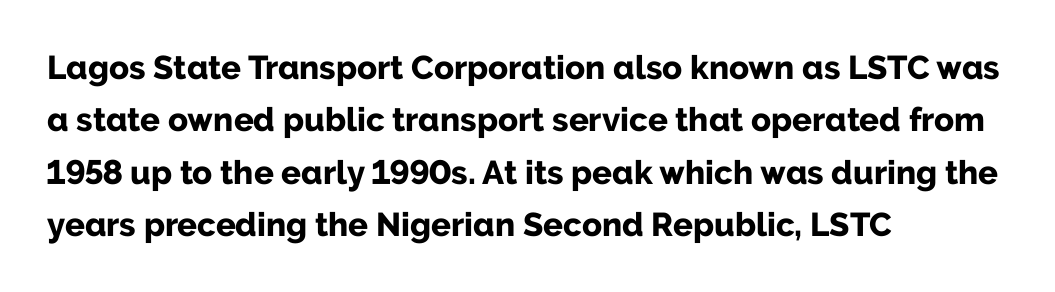
The image shows 33 px bold sans-serif type, upright; set left-aligned, normal line spacing (1.59x), normal letter spacing, not underlined; low stroke contrast and a medium x-height.
